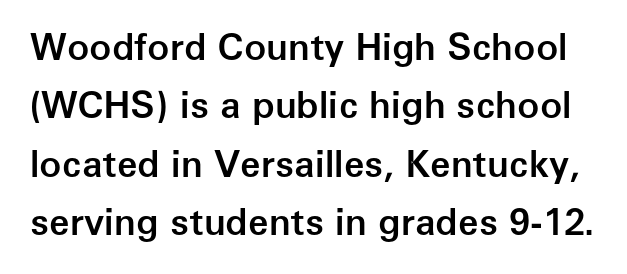
The rendering uses a moderate line-height, typical for paragraphs. The line texture is even and compact thanks to regular tracking. Note the varied advance widths — an 'i' is clearly narrower than an 'm'. Letters rest on an invisible, unmarked baseline. The lettering stays uniformly vertical, giving the passage a roman look.
